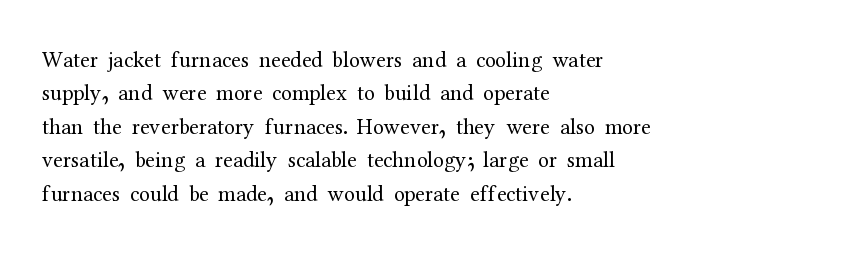
Q: Is the text bold? A: No.
Q: Is the text italic (slanted)? A: No, it is upright.
Q: Is the text underlined? A: No.
Q: How is the paragraph aligned? A: Left-aligned.
Q: Is the spacing between letters normal or unusually wide? A: Normal.
Q: Is the spacing between lines tight, normal or loose? A: Normal.
